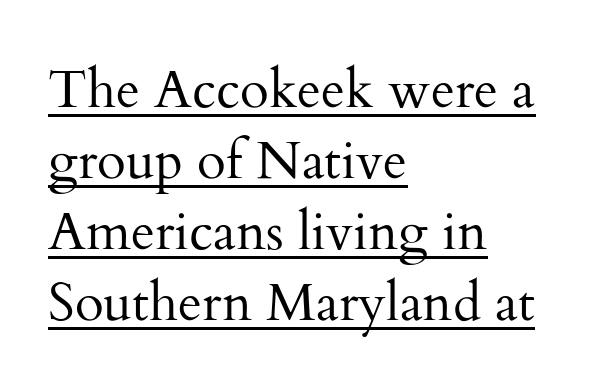
{"serif": "yes", "italic": "no", "bold": "no", "weight": "regular", "width": "normal", "stroke_contrast": "medium", "x_height": "small", "monospaced": "no", "underline": "yes", "align": "left", "line_spacing": "normal", "line_spacing_ratio": 1.34, "letter_spacing": "normal", "letter_spacing_em": 0.0, "glyph_px": 53}
